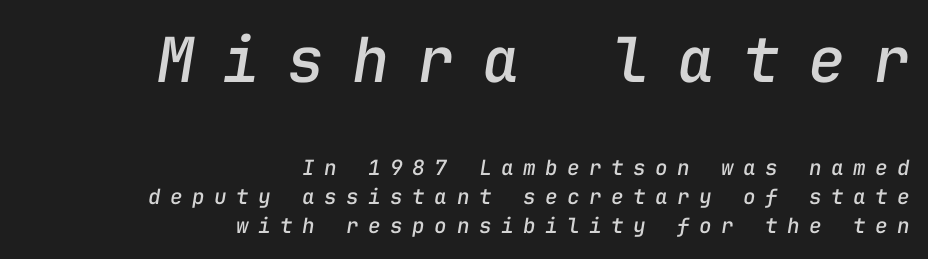
The image shows 62 px text type, italic (leaning right), monospaced; set right-aligned, normal line spacing (1.38x), unusually wide letter spacing (+0.45 em), not underlined; the first (top) block is 2.95x larger; low stroke contrast and a medium x-height.
